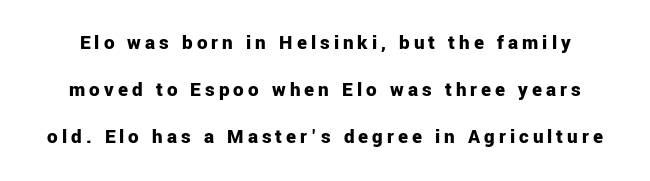
Weight check: bold — yes, fully. This rendering features lettering with no underline. Does the leading feel generous? Absolutely, it's lavish. Ordinary non-slanted type is in use.
